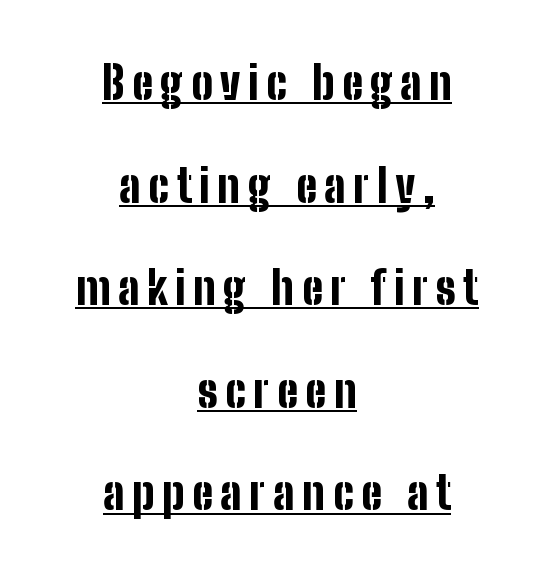
The image shows 45 px bold, condensed sans-serif type, upright; set centered, loose line spacing (2.28x), underlined; low stroke contrast and a medium x-height.
